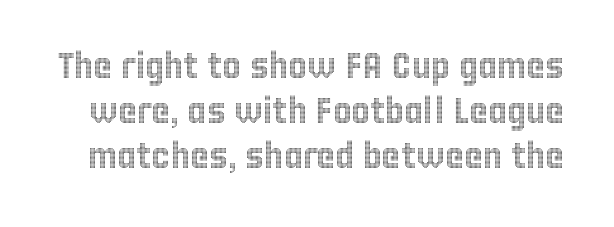
Q: Is the text italic (slanted)? A: No, it is upright.
Q: Is the text underlined? A: No.
Q: Is the spacing between letters normal or unusually wide? A: Normal.
Q: Is the spacing between lines tight, normal or loose? A: Normal.
Q: Width (condensed, normal, or wide)? A: Condensed.
Q: x-height? A: Large.
Q: Monospaced? A: No.
